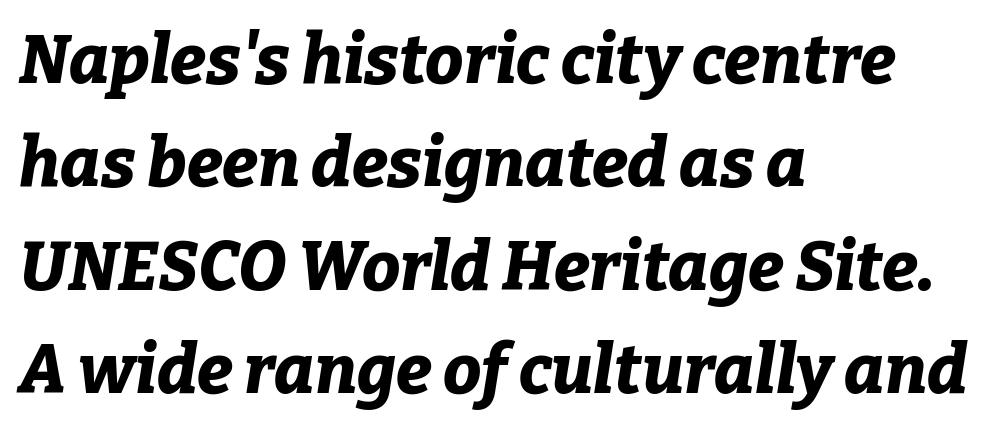
The image shows 68 px bold type, italic (leaning right); set left-aligned, normal line spacing (1.52x), normal letter spacing, not underlined; low stroke contrast and a medium x-height.
